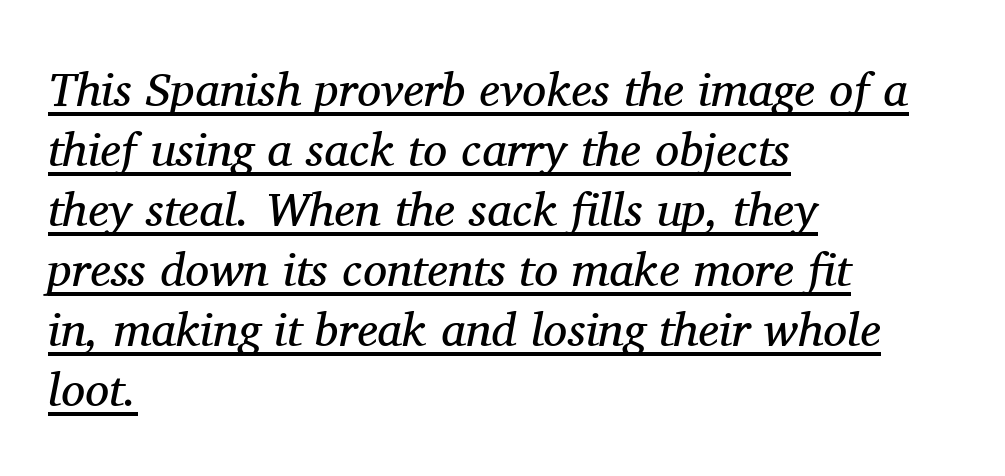
{"serif": "yes", "italic": "yes", "lean": "right", "slant_degrees": 11, "bold": "no", "weight": "regular", "width": "normal", "stroke_contrast": "medium", "x_height": "medium", "monospaced": "no", "underline": "yes", "align": "left", "line_spacing": "normal", "line_spacing_ratio": 1.25, "letter_spacing": "normal", "letter_spacing_em": 0.0, "glyph_px": 48}
